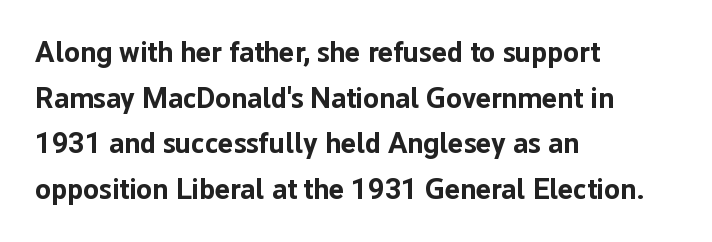
Q: Is the text bold? A: Yes.
Q: Is the text italic (slanted)? A: No, it is upright.
Q: Is the typeface a serif or a sans-serif typeface? A: Sans-serif.
Q: Is the text underlined? A: No.
Q: How is the paragraph aligned? A: Left-aligned.
Q: Is the spacing between letters normal or unusually wide? A: Normal.
Q: Is the spacing between lines tight, normal or loose? A: Normal.
Q: Width (condensed, normal, or wide)? A: Normal.
Q: Stroke contrast? A: Low.
Q: x-height? A: Medium.
Q: Monospaced? A: No.
